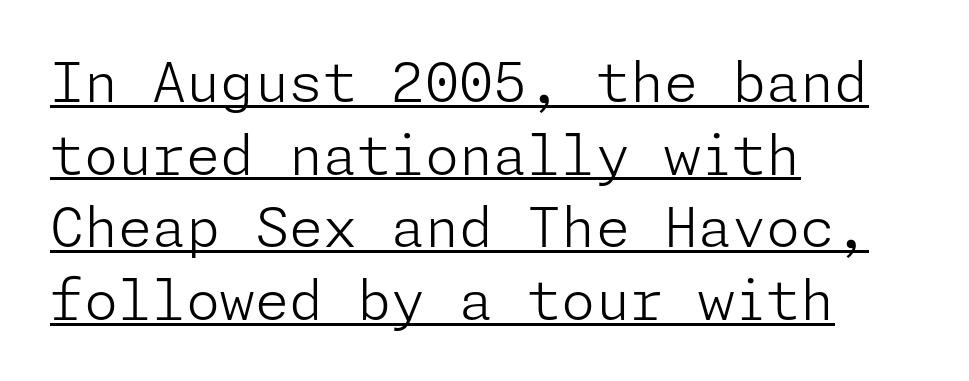
Nothing unusual about the tracking: characters are spaced as the font intends. Letters have the restrained weight of plain body copy at most. The sample's only ornament is a line tracing under the words. Every stem runs plumb, perpendicular to the baseline. Compared with a centered layout, this one pins lines to the left instead.
